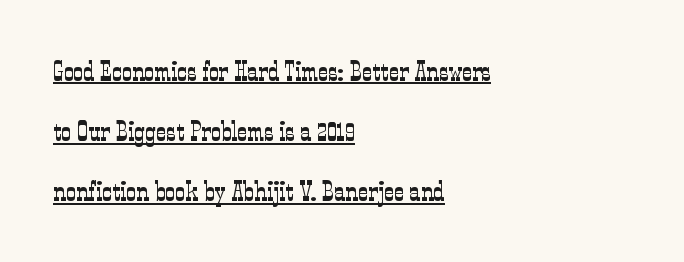
Caption: multi-line text, flush left, ragged right. The line-height multiplier appears high, well above default. Is this a fixed-width face? No — the glyphs have proportional, varying widths. Little horizontal feet cap the strokes, marking this as serif type. Think standard paragraph weight, or any step lighter than that. In designer terms, the underline attribute is active on this setting.
